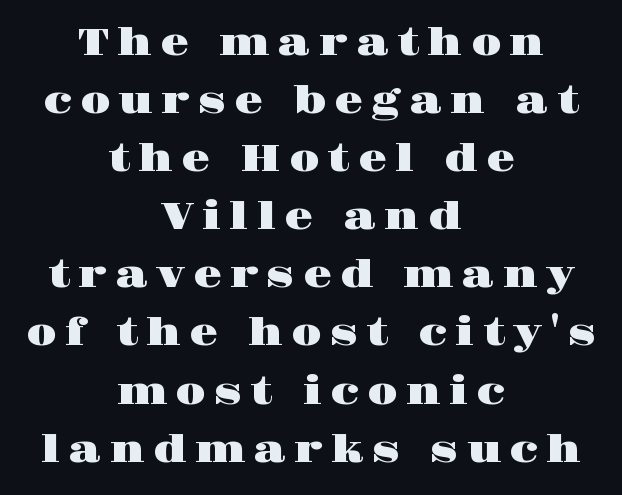
The image shows 37 px wide serif type, upright; set centered, normal line spacing (1.57x), unusually wide letter spacing (+0.22 em), not underlined; high stroke contrast and a large x-height.
